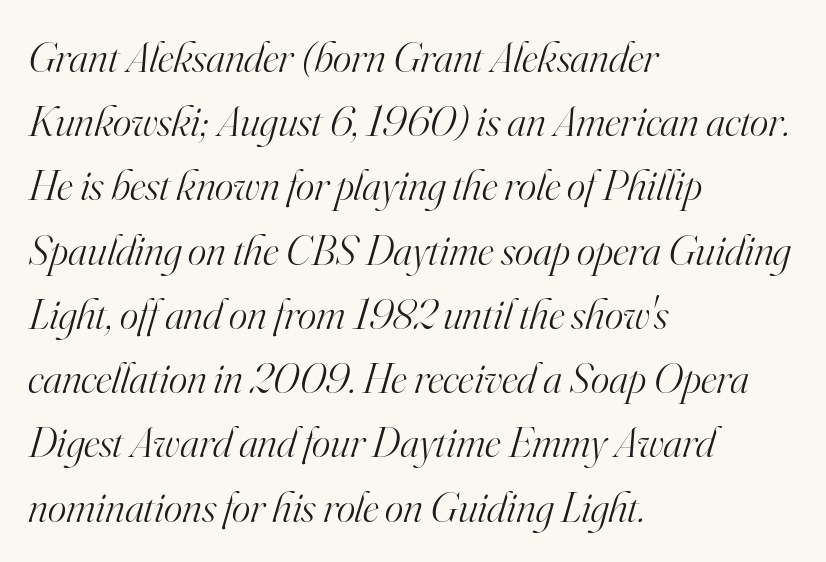
The image shows 44 px light serif type, italic (leaning right); set left-aligned, normal line spacing (1.46x), normal letter spacing, not underlined; high stroke contrast and a small x-height.
